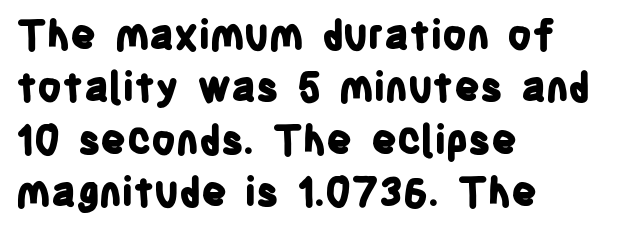
Q: Is the text bold? A: Yes.
Q: Is the text italic (slanted)? A: No, it is upright.
Q: Is the typeface a serif or a sans-serif typeface? A: Sans-serif.
Q: Is the text underlined? A: No.
Q: How is the paragraph aligned? A: Left-aligned.
Q: Is the spacing between letters normal or unusually wide? A: Normal.
Q: Is the spacing between lines tight, normal or loose? A: Normal.
Q: Width (condensed, normal, or wide)? A: Condensed.
Q: Stroke contrast? A: Low.
Q: x-height? A: Large.
Q: Monospaced? A: No.
